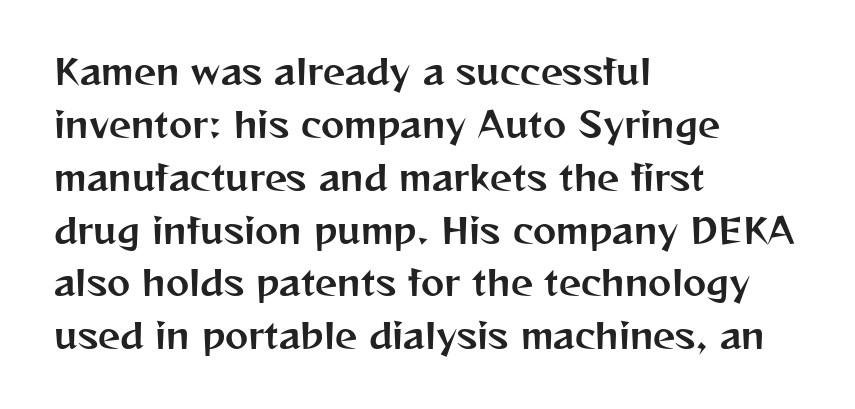
{"serif": "no", "italic": "no", "width": "normal", "stroke_contrast": "medium", "x_height": "medium", "monospaced": "no", "underline": "no", "align": "left", "line_spacing": "normal", "line_spacing_ratio": 1.51, "letter_spacing": "normal", "letter_spacing_em": 0.0, "glyph_px": 35}
